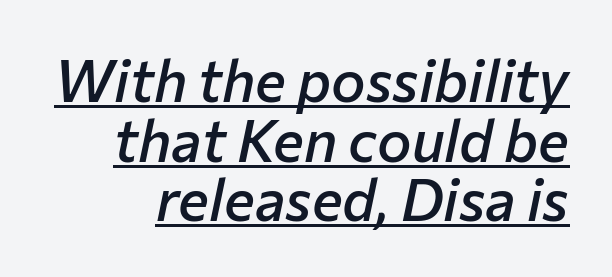
The image shows 58 px semibold type, italic (leaning right); set tight line spacing (1.03x), normal letter spacing, underlined; low stroke contrast and a medium x-height.
